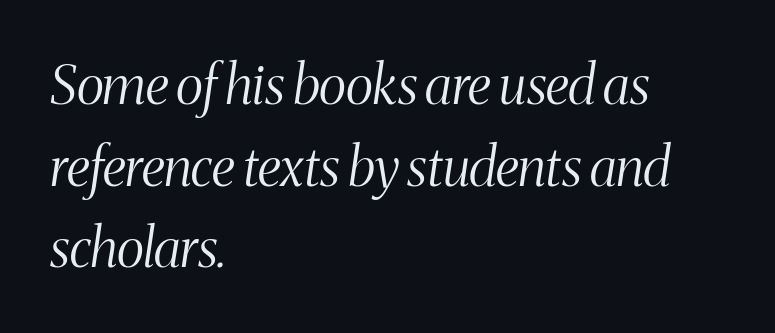
Each line starts at the same left margin while the right side varies. Normally led — the rows are evenly, conventionally spaced. Bare-footed words on every line. Check where the strokes stop: tiny serifs finish them off. The letterforms sit shoulder to shoulder at normal distance.
